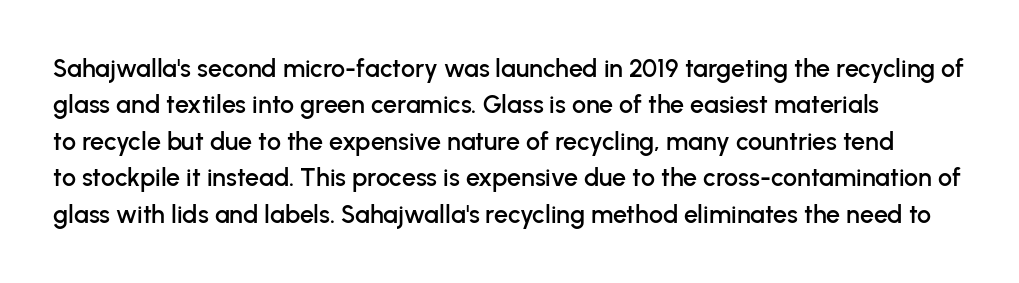
{"italic": "no", "underline": "no", "line_spacing": "normal", "line_spacing_ratio": 1.46, "letter_spacing": "normal", "letter_spacing_em": 0.0, "glyph_px": 25}
